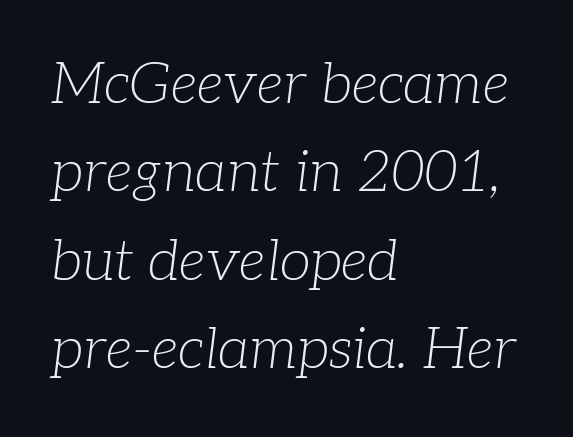
Q: Is the text bold? A: No.
Q: Is the text italic (slanted)? A: Yes, it leans right by about 7 degrees.
Q: Is the typeface a serif or a sans-serif typeface? A: Serif.
Q: Is the text underlined? A: No.
Q: How is the paragraph aligned? A: Left-aligned.
Q: Is the spacing between letters normal or unusually wide? A: Normal.
Q: Is the spacing between lines tight, normal or loose? A: Normal.
Q: Width (condensed, normal, or wide)? A: Normal.
Q: Stroke contrast? A: Low.
Q: x-height? A: Medium.
Q: Monospaced? A: No.
